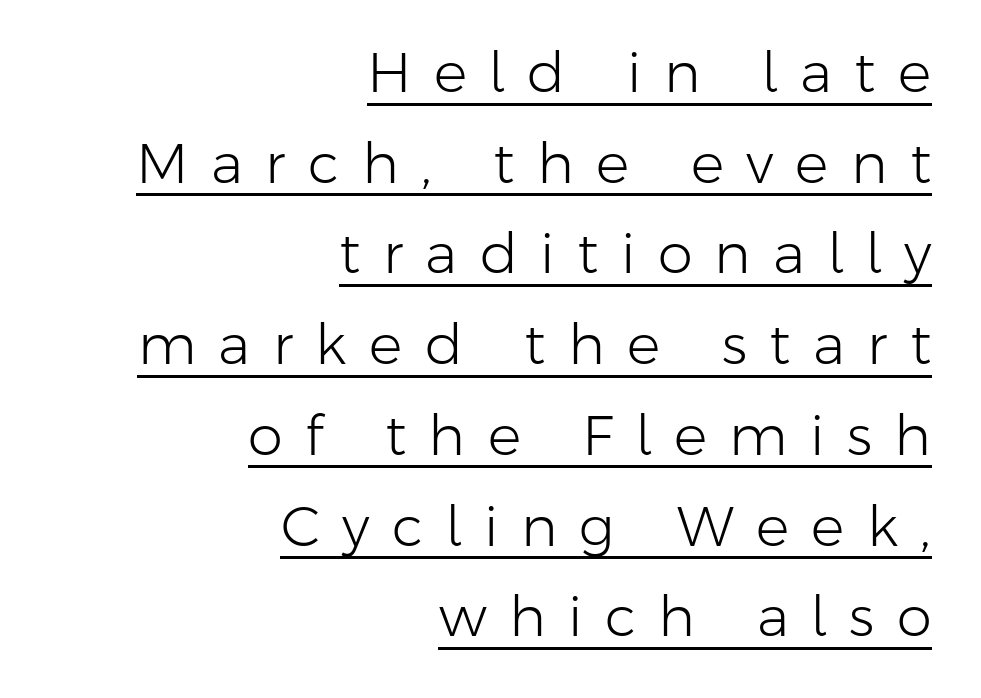
The image shows 56 px light sans-serif type, upright; set right-aligned, normal line spacing (1.62x), unusually wide letter spacing (+0.4 em), underlined; low stroke contrast and a medium x-height.
